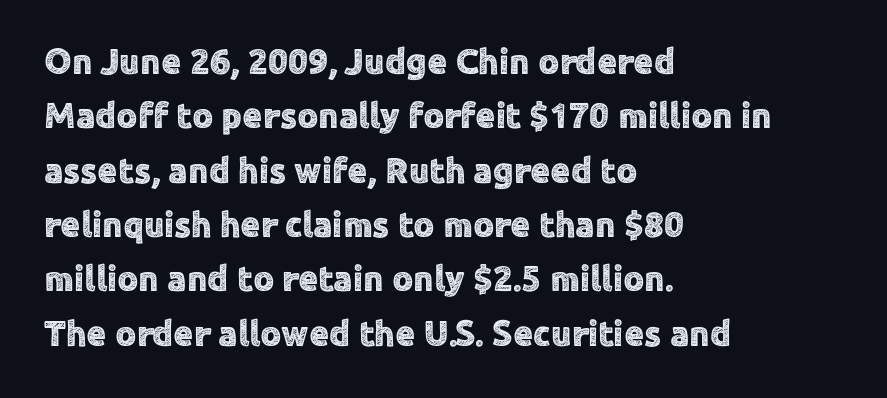
Q: Is the text italic (slanted)? A: No, it is upright.
Q: Is the typeface a serif or a sans-serif typeface? A: Sans-serif.
Q: Is the text underlined? A: No.
Q: How is the paragraph aligned? A: Left-aligned.
Q: Is the spacing between letters normal or unusually wide? A: Normal.
Q: Is the spacing between lines tight, normal or loose? A: Normal.
Q: Width (condensed, normal, or wide)? A: Normal.
Q: x-height? A: Medium.
Q: Monospaced? A: No.
